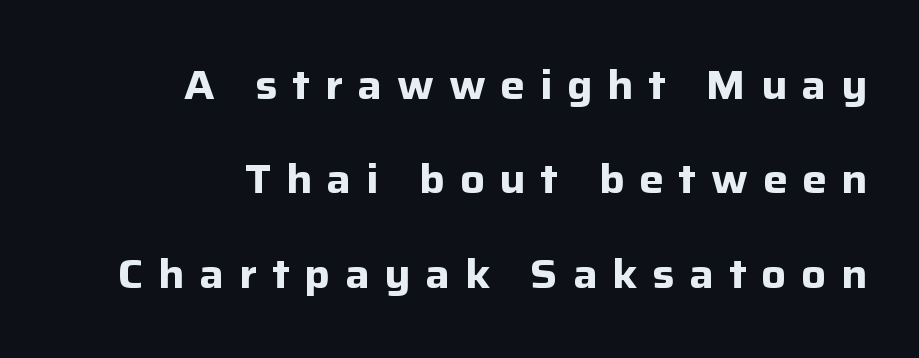
Proportional: the letters do not fall into vertical columns. Plenty of ink on the page — the face is bold. Lines of text with bare space underneath. Alignment: flush right. The designer dialed line spacing up above the default.
